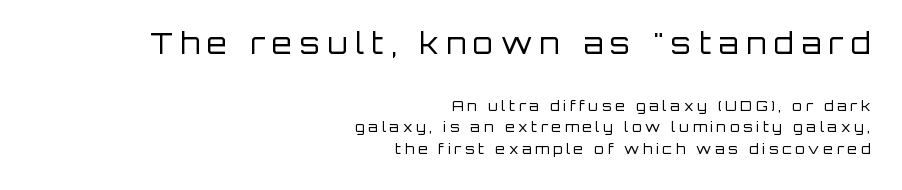
{"serif": "no", "italic": "no", "bold": "no", "weight": "regular", "width": "normal", "stroke_contrast": "low", "x_height": "large", "monospaced": "no", "underline": "no", "align": "right", "line_spacing": "normal", "line_spacing_ratio": 1.54, "letter_spacing": "wide", "letter_spacing_em": 0.26, "larger_block": "first", "size_ratio": 2.07, "glyph_px": 29}
